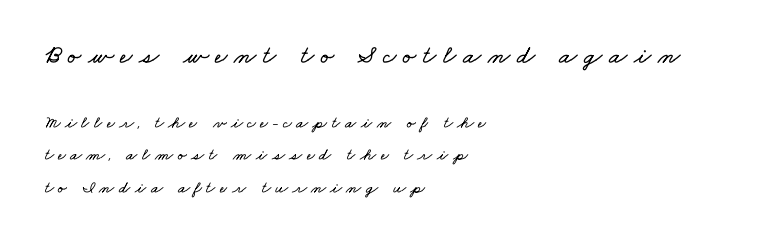
The rendering anchors every line to the left-hand side. Each new line begins a long way beneath the previous one. Descenders are the only things crossing below the line. Words appear elongated and porous because spacing is wide. These two chunks differ in scale, with the top chunk taking the larger measure.
